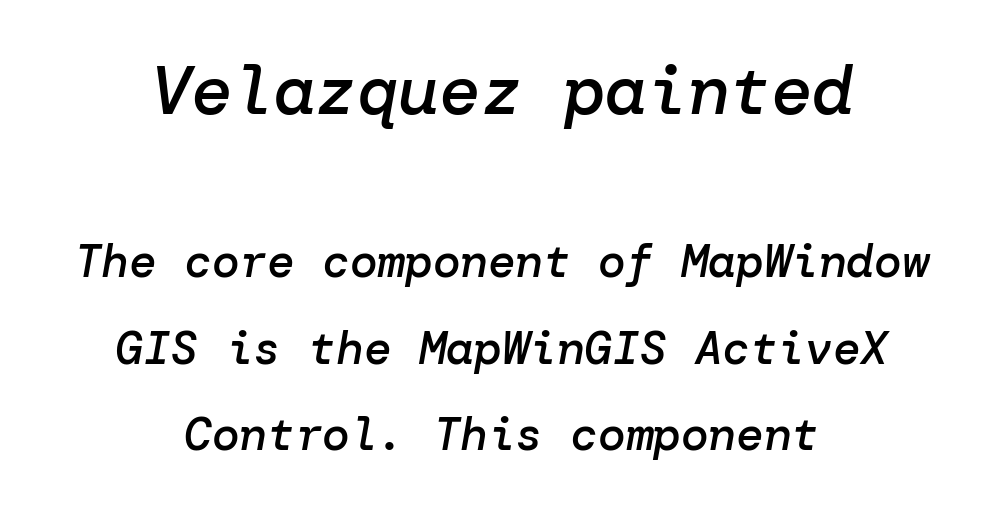
The image shows 69 px semibold type, italic (leaning right); set centered, line spacing 1.89x, normal letter spacing, not underlined; the first (top) block is 1.5x larger; low stroke contrast and a medium x-height.
